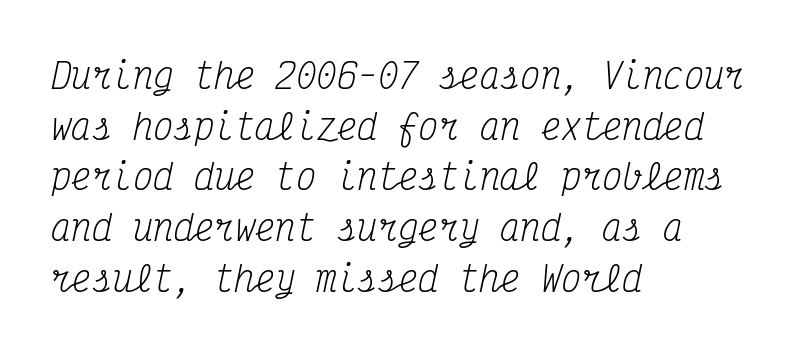
Q: Is the text bold? A: No.
Q: Is the text italic (slanted)? A: Yes, it leans right by about 12 degrees.
Q: Is the typeface a serif or a sans-serif typeface? A: Serif.
Q: Is the text underlined? A: No.
Q: How is the paragraph aligned? A: Left-aligned.
Q: Is the spacing between letters normal or unusually wide? A: Normal.
Q: Is the spacing between lines tight, normal or loose? A: Normal.
Q: Width (condensed, normal, or wide)? A: Condensed.
Q: Stroke contrast? A: Medium.
Q: x-height? A: Medium.
Q: Monospaced? A: Yes.
